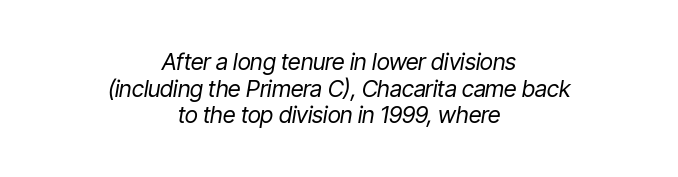
The image shows 23 px text type, italic (leaning right); set centered, line spacing 1.16x, normal letter spacing, not underlined.
